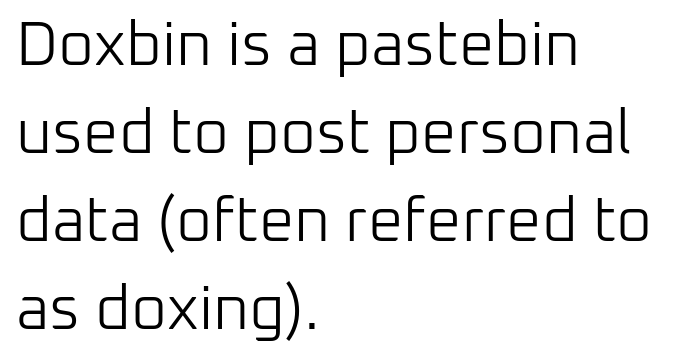
The passage shown is typed in a proportional face where columns would drift. Default kerning and tracking; the words read as compact shapes. The rag falls on the right side of this text block. You can tell it's not italic because the verticals are truly vertical. No extra ink here — the face is not bold.
